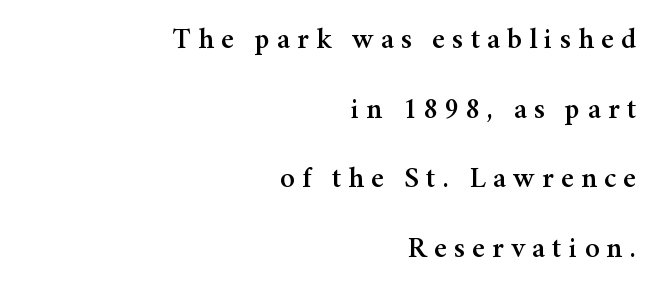
Classification — serif. Each new line begins a long way beneath the previous one. This sample has the flowing, uneven cadence of proportional lettering. In CSS terms this would be text-align: right. Just letters on the line, the space beneath them empty. Letter spacing: wide.
